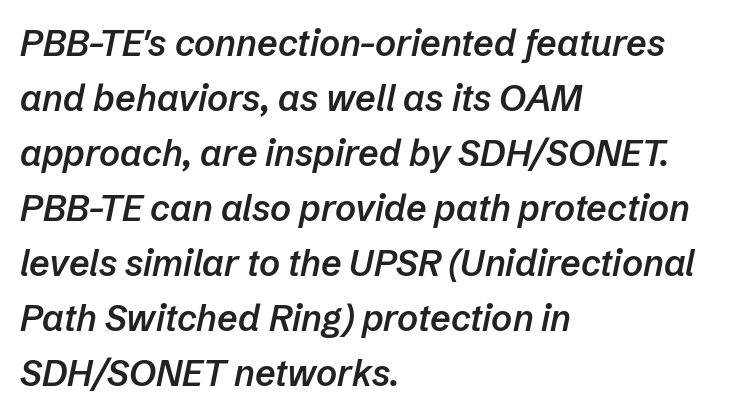
Alignment: flush left. You can tell it's italic because the verticals aren't actually vertical. A clean baseline with only descenders dipping below it. Vertical spacing — default. The rendering keeps characters at their native spacing.
